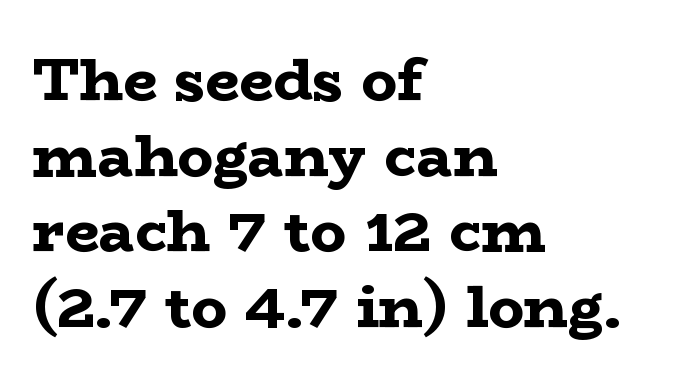
Vertical spacing — default. Typesetter's note: full bold, strokes at maximum text heaviness. You could not count columns in this text — the font is proportionally spaced. Every character sits straight up, as roman type does. In terms of letterspacing, this is plain default setting.
